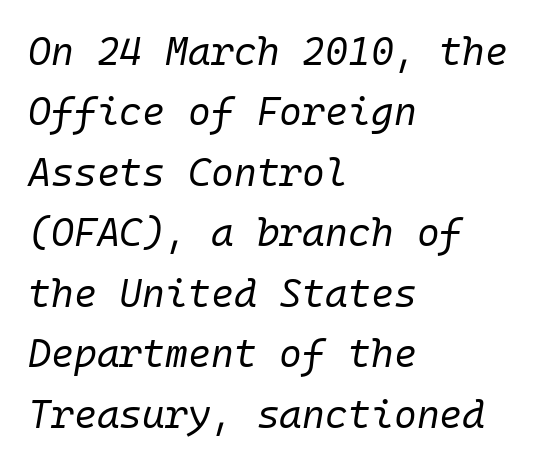
The image shows 39 px regular-weight type, italic (leaning right), monospaced; set left-aligned, normal line spacing (1.55x), normal letter spacing, not underlined; low stroke contrast and a medium x-height.
